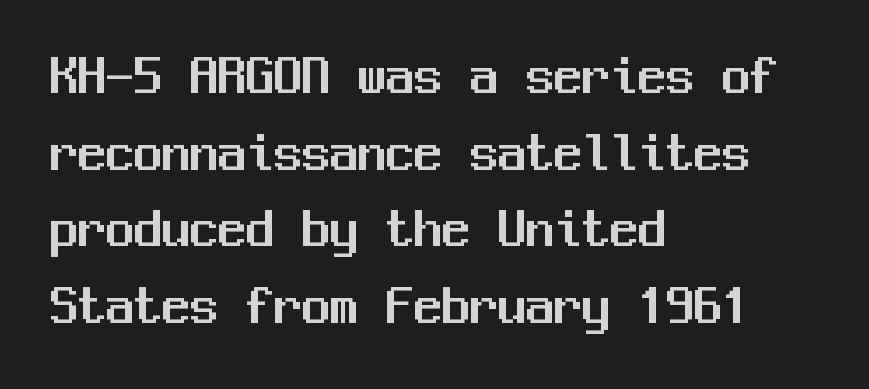
The glyphs are unaccompanied by any horizontal stroke below them. Each new line begins a customary step beneath the previous one. Looks like terminal output: every glyph gets an equal slot. Characters remain perfectly vertical along every line.
